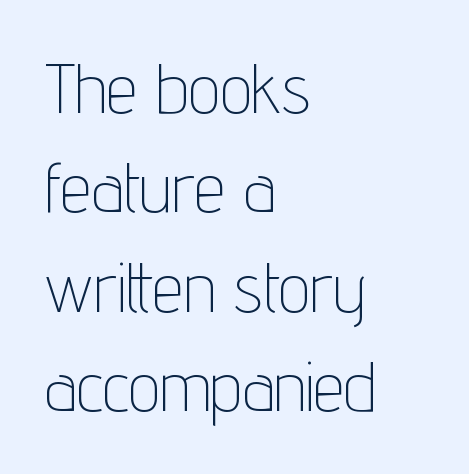
Q: Is the text bold? A: No.
Q: Is the text italic (slanted)? A: No, it is upright.
Q: Is the typeface a serif or a sans-serif typeface? A: Sans-serif.
Q: Is the text underlined? A: No.
Q: How is the paragraph aligned? A: Left-aligned.
Q: Is the spacing between letters normal or unusually wide? A: Normal.
Q: Is the spacing between lines tight, normal or loose? A: Normal.
Q: Width (condensed, normal, or wide)? A: Condensed.
Q: Stroke contrast? A: Low.
Q: x-height? A: Medium.
Q: Monospaced? A: No.
